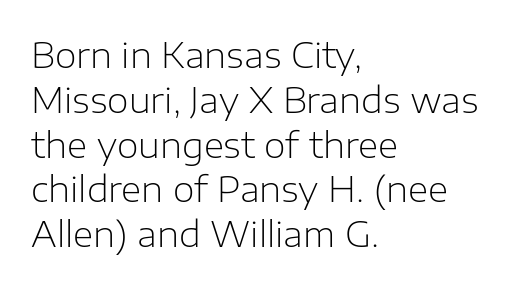
Q: Is the text bold? A: No.
Q: Is the text italic (slanted)? A: No, it is upright.
Q: Is the typeface a serif or a sans-serif typeface? A: Sans-serif.
Q: Is the text underlined? A: No.
Q: How is the paragraph aligned? A: Left-aligned.
Q: Is the spacing between letters normal or unusually wide? A: Normal.
Q: Is the spacing between lines tight, normal or loose? A: Normal.
Q: Width (condensed, normal, or wide)? A: Normal.
Q: Stroke contrast? A: Low.
Q: x-height? A: Medium.
Q: Monospaced? A: No.
